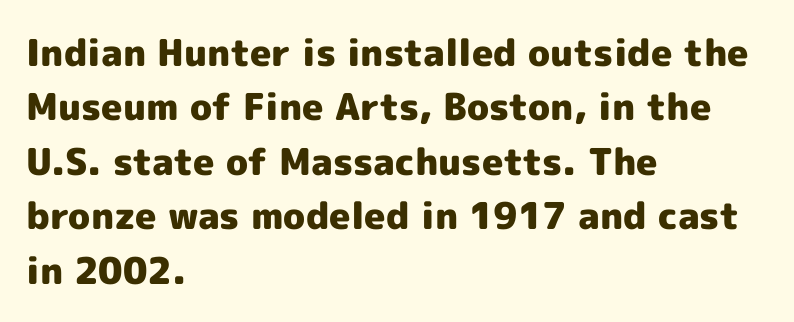
The typeface chosen for these lines omits serifs. Line beginnings align vertically; line endings do not. Honestly, the row spacing looks completely unremarkable. Varying glyph widths throughout — classic text-font behaviour. The line texture is even and compact thanks to regular tracking.
